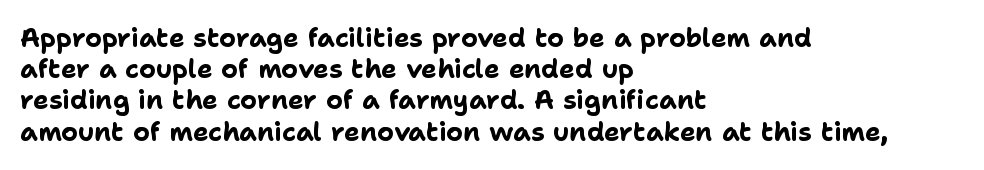
The image shows 26 px bold type, upright; set left-aligned, line spacing 1.2x, normal letter spacing, not underlined.
